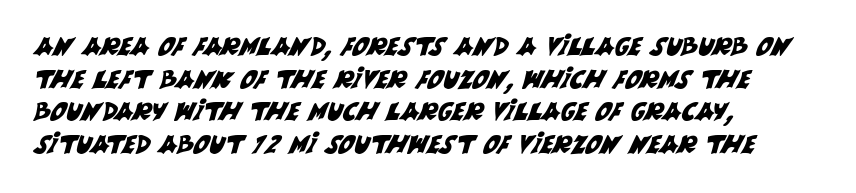
Q: Is the text underlined? A: No.
Q: How is the paragraph aligned? A: Left-aligned.
Q: Is the spacing between letters normal or unusually wide? A: Normal.
Q: Is the spacing between lines tight, normal or loose? A: Normal.
